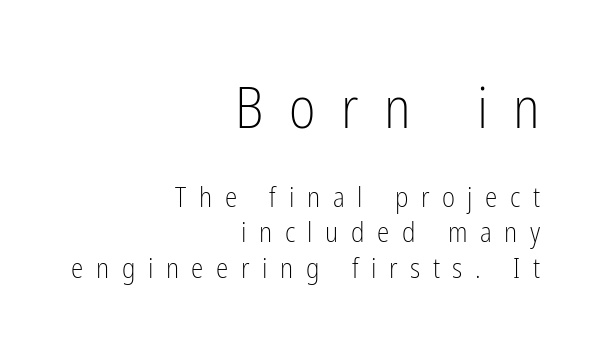
Q: Is the text bold? A: No.
Q: Is the text italic (slanted)? A: No, it is upright.
Q: Is the typeface a serif or a sans-serif typeface? A: Sans-serif.
Q: Is the text underlined? A: No.
Q: How is the paragraph aligned? A: Right-aligned.
Q: Is the spacing between letters normal or unusually wide? A: Unusually wide.
Q: Is the spacing between lines tight, normal or loose? A: Normal.
Q: Which block of text is set in a larger size, the first (top) or the second (bottom)? A: The first (top) one.
Q: Width (condensed, normal, or wide)? A: Condensed.
Q: Stroke contrast? A: Low.
Q: x-height? A: Medium.
Q: Monospaced? A: No.
